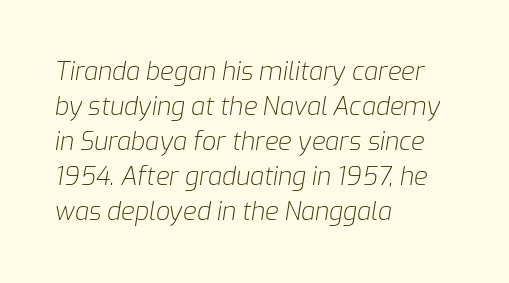
Stroke thickness stays within the range of a standard reading face or lighter. The passage shown has conventional tracking throughout. A typesetter would mark this as italic. The rendering anchors every line to the left-hand side. This block has exactly the height ordinary leading produces. This rendering features lettering with no underline.
